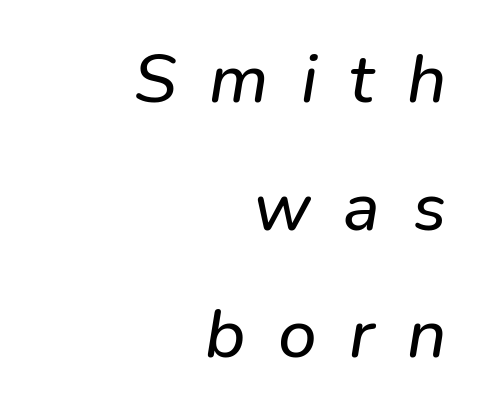
Q: Is the typeface a serif or a sans-serif typeface? A: Sans-serif.
Q: Is the text underlined? A: No.
Q: How is the paragraph aligned? A: Right-aligned.
Q: Is the spacing between letters normal or unusually wide? A: Unusually wide.
Q: Width (condensed, normal, or wide)? A: Normal.
Q: Stroke contrast? A: Low.
Q: x-height? A: Medium.
Q: Monospaced? A: No.
